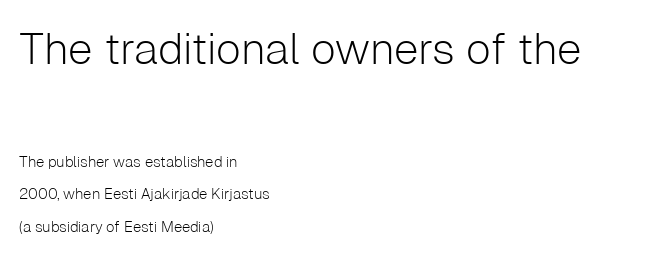
Scale decreases going downward across the two blocks. The vertical gap from one line to the next is large. The face used here is a sans, in the tradition of grotesques and geometrics. Nothing unusual about the tracking: characters are spaced as the font intends. Short and long lines alike share a common starting point at left.
